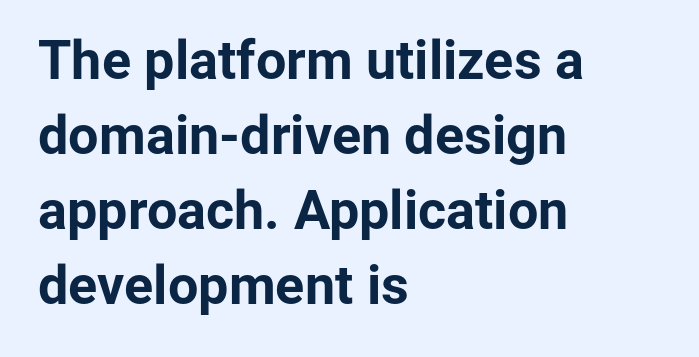
The image shows 54 px bold sans-serif type, upright; set left-aligned, normal line spacing (1.39x), normal letter spacing, not underlined; low stroke contrast and a medium x-height.
